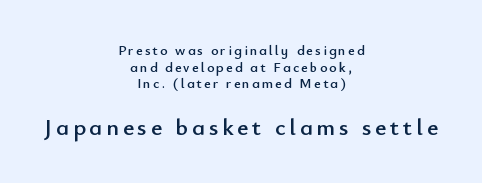
Q: Is the text italic (slanted)? A: No, it is upright.
Q: Is the text underlined? A: No.
Q: How is the paragraph aligned? A: Centered.
Q: Which block of text is set in a larger size, the first (top) or the second (bottom)? A: The second (bottom) one.
